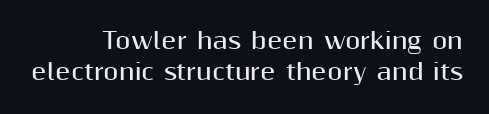
Q: Is the text bold? A: Yes.
Q: Is the text italic (slanted)? A: No, it is upright.
Q: Is the text underlined? A: No.
Q: How is the paragraph aligned? A: Right-aligned.
Q: Is the spacing between letters normal or unusually wide? A: Normal.
Q: Is the spacing between lines tight, normal or loose? A: Normal.
